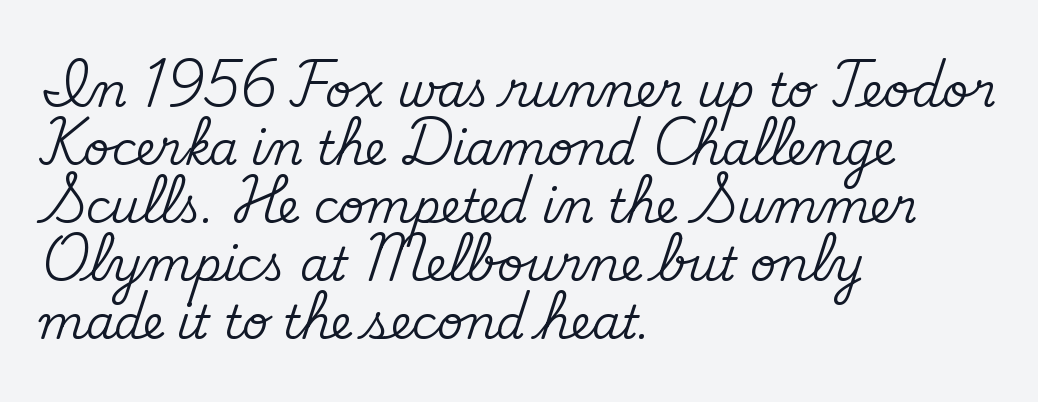
Q: Is the text italic (slanted)? A: Yes.
Q: Is the text underlined? A: No.
Q: How is the paragraph aligned? A: Left-aligned.
Q: Is the spacing between letters normal or unusually wide? A: Normal.
Q: Is the spacing between lines tight, normal or loose? A: Normal.
Q: Width (condensed, normal, or wide)? A: Normal.
Q: Stroke contrast? A: Medium.
Q: x-height? A: Small.
Q: Monospaced? A: No.
